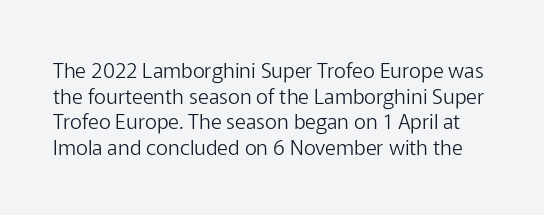
The image shows 21 px text type, upright; set line spacing 1.22x, normal letter spacing, not underlined.
